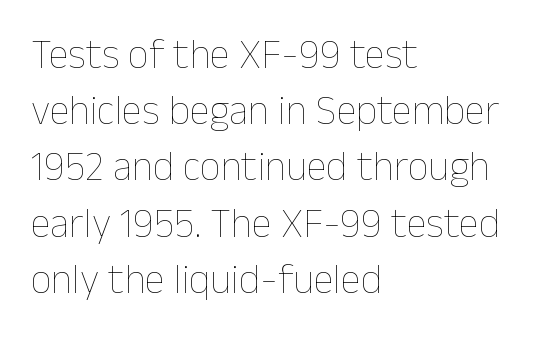
Q: Is the text bold? A: No.
Q: Is the text italic (slanted)? A: No, it is upright.
Q: Is the text underlined? A: No.
Q: How is the paragraph aligned? A: Left-aligned.
Q: Is the spacing between letters normal or unusually wide? A: Normal.
Q: Is the spacing between lines tight, normal or loose? A: Normal.
Q: Width (condensed, normal, or wide)? A: Normal.
Q: Stroke contrast? A: Low.
Q: x-height? A: Medium.
Q: Monospaced? A: No.
